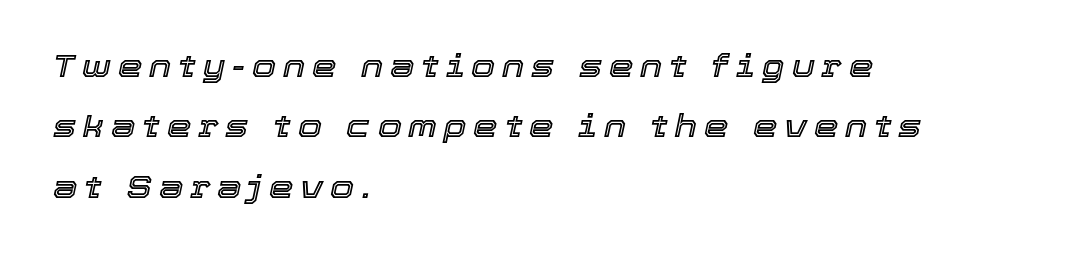
{"italic": "yes", "lean": "right", "slant_degrees": 12, "width": "normal", "x_height": "medium", "monospaced": "no", "underline": "no", "align": "left", "line_spacing": "loose", "line_spacing_ratio": 1.95, "letter_spacing": "wide", "letter_spacing_em": 0.22, "glyph_px": 31}
